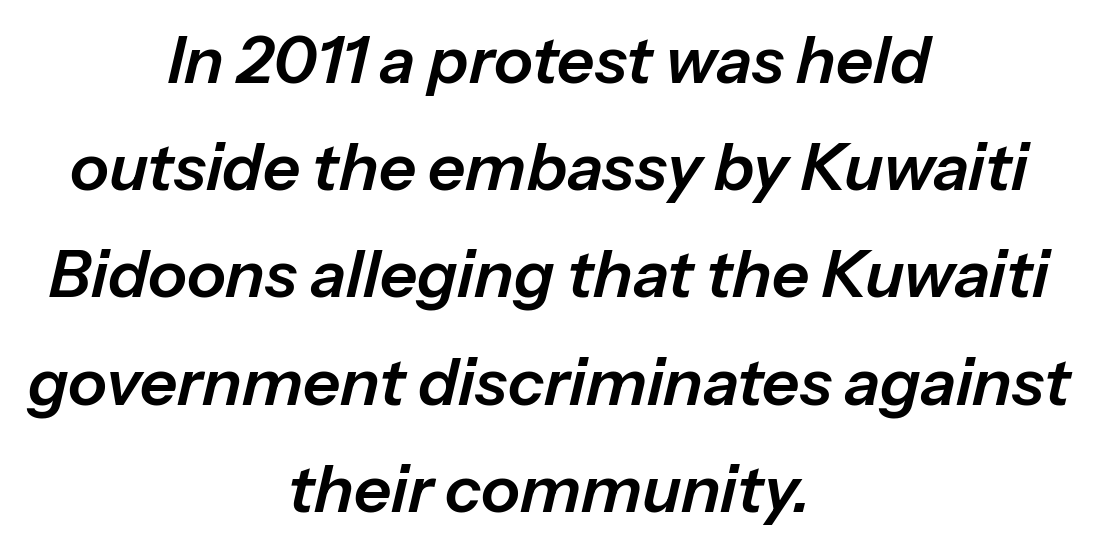
Q: Is the text italic (slanted)? A: Yes, it leans right by about 13 degrees.
Q: Is the text underlined? A: No.
Q: How is the paragraph aligned? A: Centered.
Q: Is the spacing between letters normal or unusually wide? A: Normal.
Q: Is the spacing between lines tight, normal or loose? A: Normal.
Q: Width (condensed, normal, or wide)? A: Normal.
Q: Stroke contrast? A: Low.
Q: x-height? A: Medium.
Q: Monospaced? A: No.
